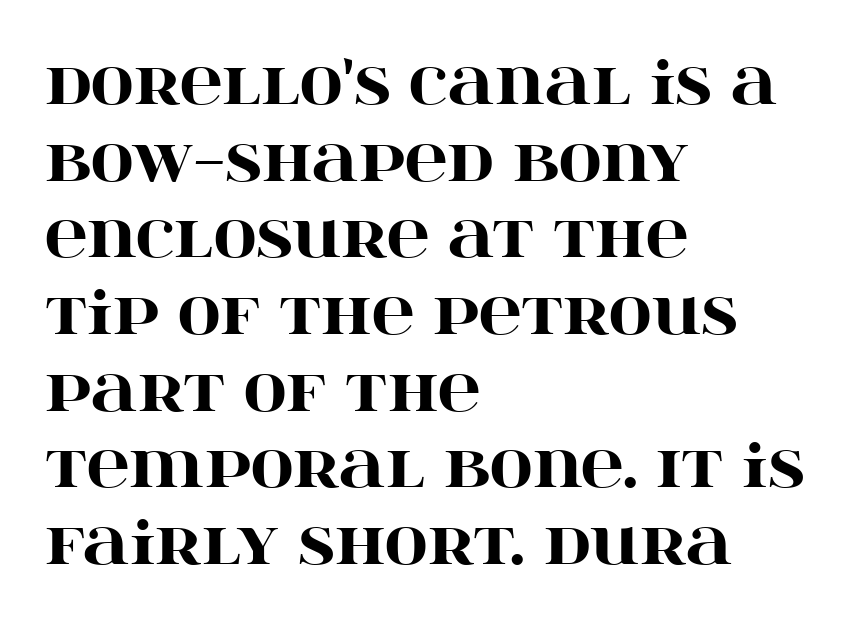
The image shows 59 px heavy, wide serif type, upright; set left-aligned, normal line spacing (1.3x), normal letter spacing, not underlined; high stroke contrast and a large x-height.
